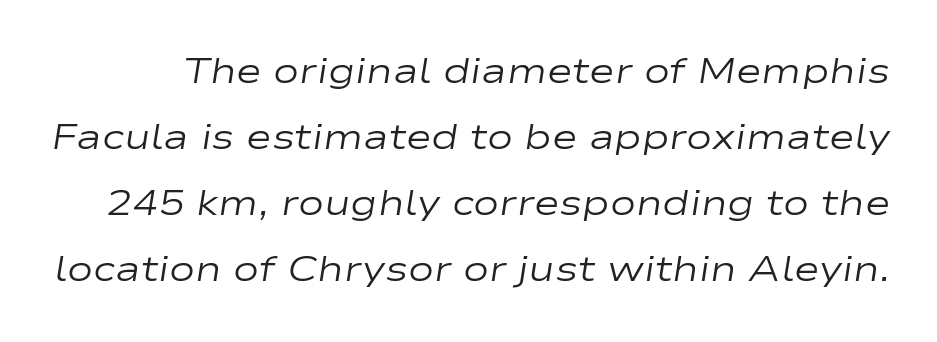
The image shows 35 px regular-weight, wide type, italic (leaning right); set line spacing 1.89x, normal letter spacing, not underlined; low stroke contrast and a medium x-height.
